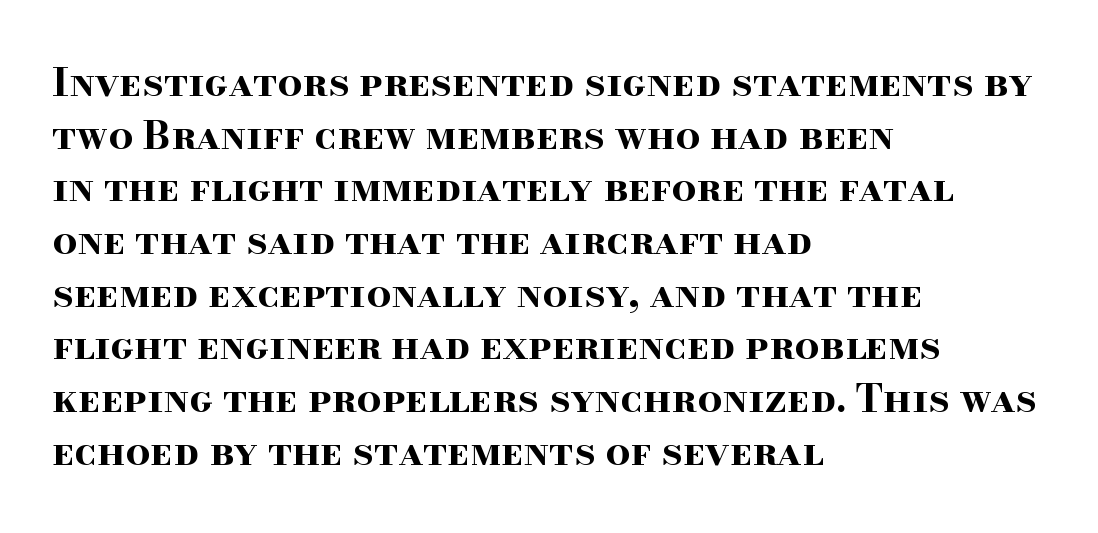
The image shows 39 px bold, wide serif type, upright; set left-aligned, normal line spacing (1.35x), normal letter spacing, not underlined; high stroke contrast and a small x-height.
